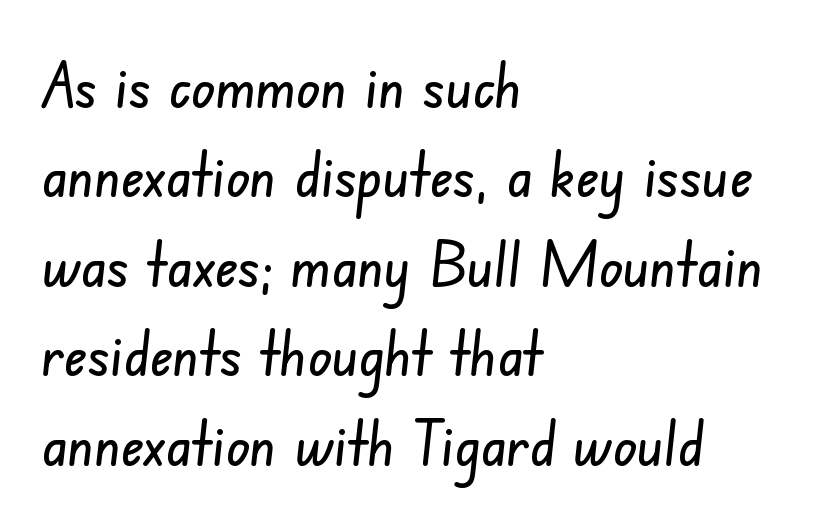
Q: Is the typeface a serif or a sans-serif typeface? A: Sans-serif.
Q: Is the text underlined? A: No.
Q: How is the paragraph aligned? A: Left-aligned.
Q: Is the spacing between letters normal or unusually wide? A: Normal.
Q: Is the spacing between lines tight, normal or loose? A: Normal.
Q: Width (condensed, normal, or wide)? A: Condensed.
Q: Stroke contrast? A: Low.
Q: x-height? A: Small.
Q: Monospaced? A: No.
